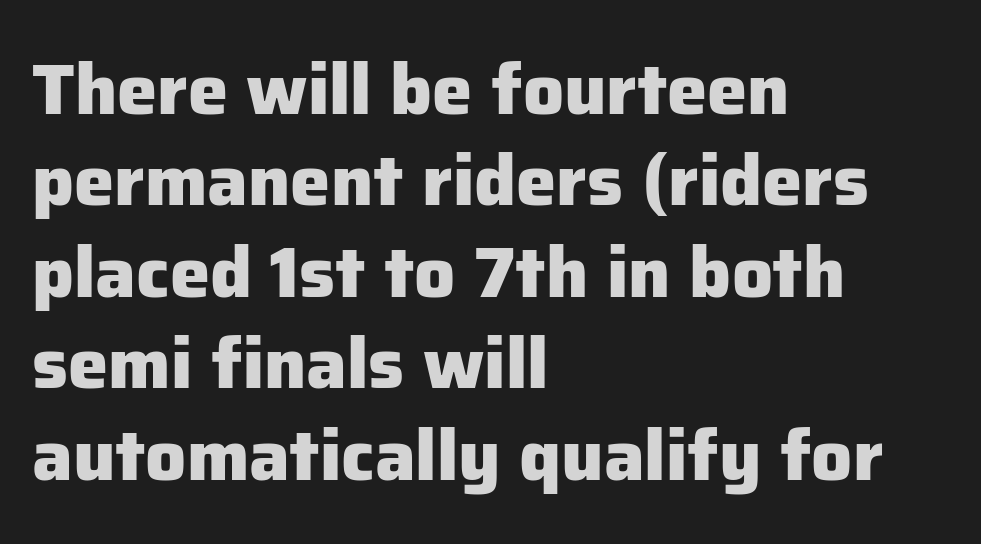
The image shows 72 px heavy sans-serif type, upright; set left-aligned, normal line spacing (1.27x), normal letter spacing, not underlined; low stroke contrast and a medium x-height.
